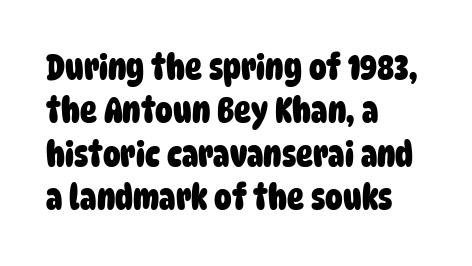
{"serif": "no", "bold": "yes", "weight": "heavy", "width": "condensed", "stroke_contrast": "low", "x_height": "large", "monospaced": "no", "underline": "no", "align": "left", "line_spacing_ratio": 1.24, "letter_spacing": "normal", "letter_spacing_em": 0.0, "glyph_px": 35}
